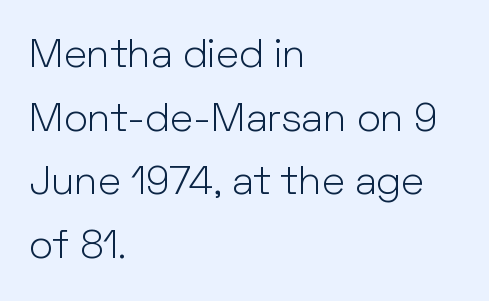
The passage shown is typed in a proportional face where columns would drift. Letters rest on an invisible, unmarked baseline. This sample uses plain, unmodified letter spacing. In terms of letterform style, serifs are entirely absent.
